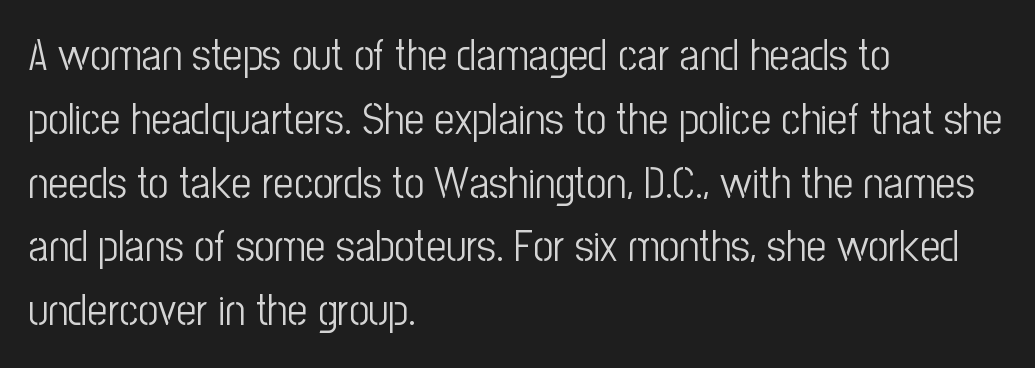
{"serif": "no", "italic": "no", "bold": "no", "weight": "light", "width": "condensed", "stroke_contrast": "low", "x_height": "medium", "monospaced": "no", "underline": "no", "align": "left", "line_spacing": "normal", "line_spacing_ratio": 1.45, "letter_spacing": "normal", "letter_spacing_em": 0.0, "glyph_px": 44}
